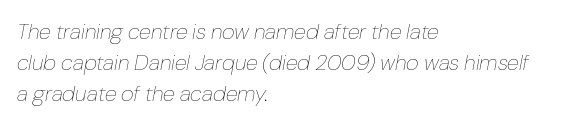
{"italic": "yes", "lean": "right", "slant_degrees": 10, "bold": "no", "underline": "no", "align": "left", "line_spacing": "normal", "line_spacing_ratio": 1.4, "letter_spacing": "normal", "letter_spacing_em": 0.0, "glyph_px": 22}
